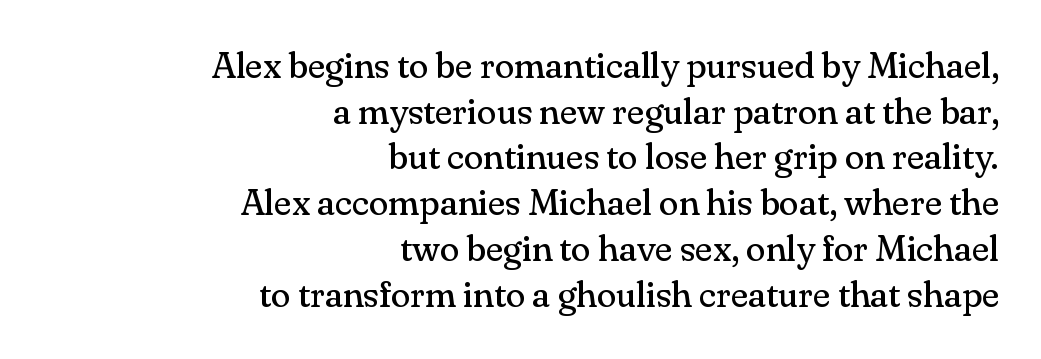
The image shows 36 px regular-weight serif type, upright; set right-aligned, normal line spacing (1.27x), normal letter spacing, not underlined; medium stroke contrast and a small x-height.
